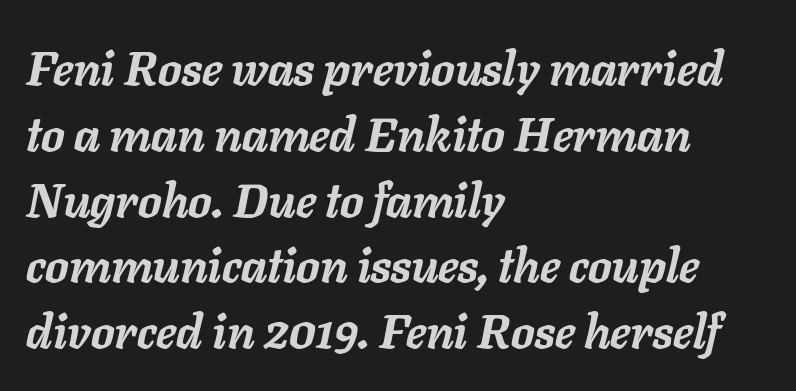
{"italic": "yes", "lean": "right", "slant_degrees": 11, "bold": "yes", "weight": "semibold", "width": "normal", "stroke_contrast": "low", "x_height": "medium", "monospaced": "no", "underline": "no", "align": "left", "line_spacing": "normal", "line_spacing_ratio": 1.4, "letter_spacing": "normal", "letter_spacing_em": 0.0, "glyph_px": 47}
